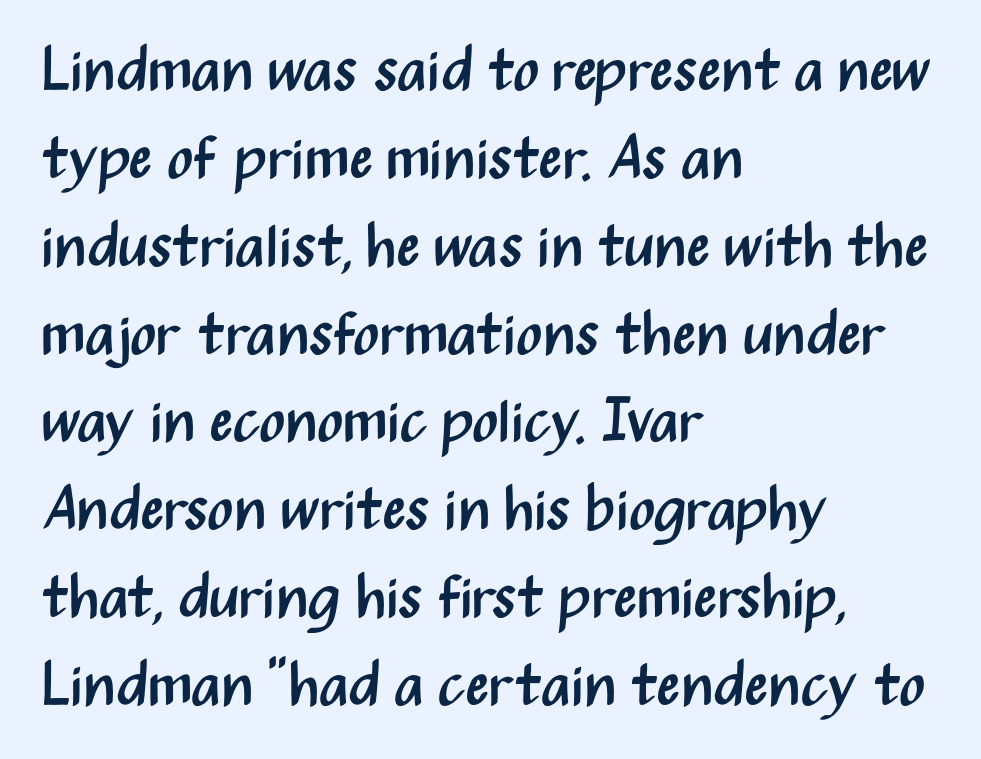
These lines are rendered in a variable-pitch font. The leading is moderate, giving the passage an even texture. No letter is thick-stroked: the sample isn't bold. Characters follow at the spacing the type designer built in. Ordinary non-slanted type is in use. This rendering employs a face without finishing strokes, i.e., a sans-serif.
